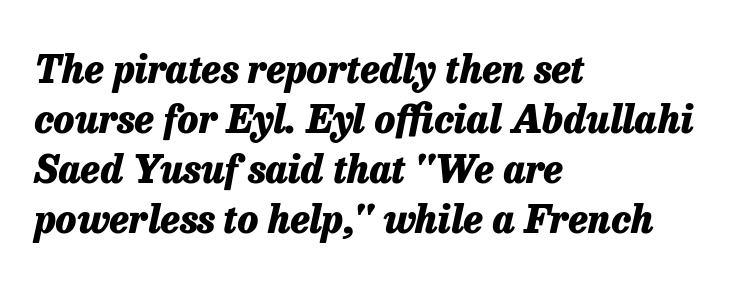
Q: Is the text bold? A: Yes.
Q: Is the text italic (slanted)? A: Yes, it leans right by about 13 degrees.
Q: Is the text underlined? A: No.
Q: How is the paragraph aligned? A: Left-aligned.
Q: Is the spacing between letters normal or unusually wide? A: Normal.
Q: Is the spacing between lines tight, normal or loose? A: Normal.
Q: Width (condensed, normal, or wide)? A: Normal.
Q: Stroke contrast? A: Low.
Q: x-height? A: Medium.
Q: Monospaced? A: No.
